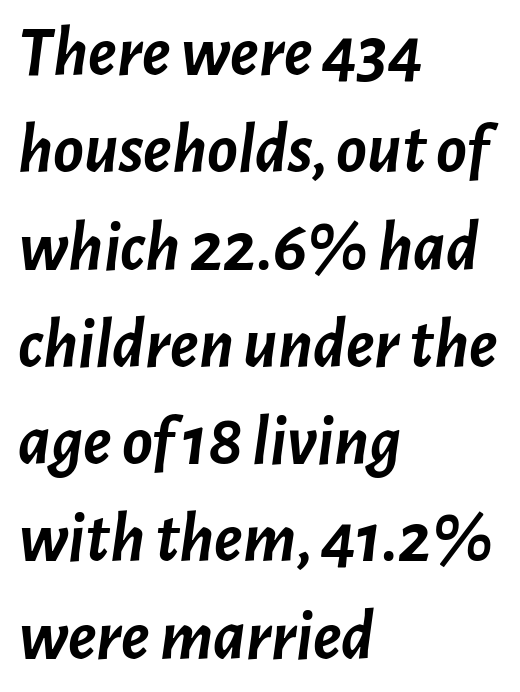
Q: Is the text bold? A: Yes.
Q: Is the text italic (slanted)? A: Yes, it leans right by about 7 degrees.
Q: Is the text underlined? A: No.
Q: How is the paragraph aligned? A: Left-aligned.
Q: Is the spacing between letters normal or unusually wide? A: Normal.
Q: Is the spacing between lines tight, normal or loose? A: Normal.
Q: Width (condensed, normal, or wide)? A: Normal.
Q: Stroke contrast? A: Low.
Q: x-height? A: Medium.
Q: Monospaced? A: No.
